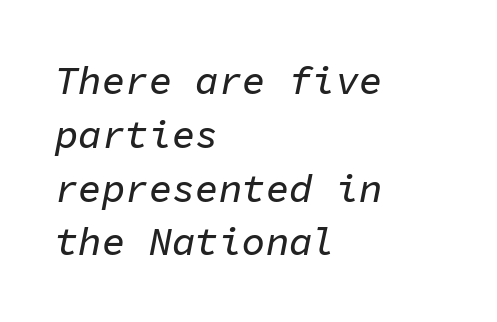
Q: Is the text italic (slanted)? A: Yes, it leans right by about 11 degrees.
Q: Is the text underlined? A: No.
Q: How is the paragraph aligned? A: Left-aligned.
Q: Is the spacing between letters normal or unusually wide? A: Normal.
Q: Is the spacing between lines tight, normal or loose? A: Normal.
Q: Width (condensed, normal, or wide)? A: Normal.
Q: Stroke contrast? A: Low.
Q: x-height? A: Medium.
Q: Monospaced? A: Yes.
